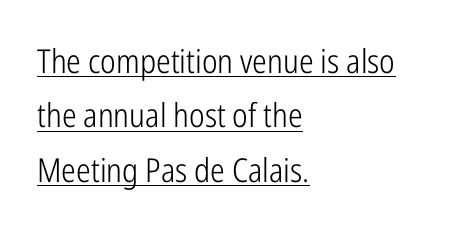
The image shows 33 px light, condensed sans-serif type, upright; set left-aligned, normal line spacing (1.65x), normal letter spacing, underlined; low stroke contrast and a medium x-height.
